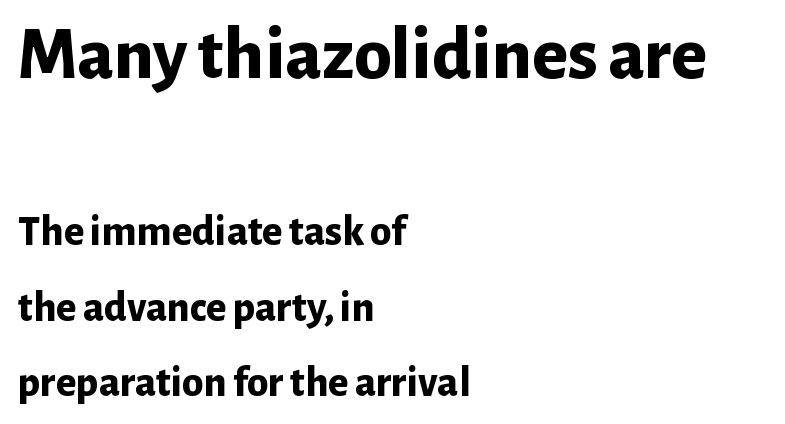
The image shows 75 px bold sans-serif type, upright; set left-aligned, line spacing 1.76x, normal letter spacing, not underlined; the first (top) block is 1.74x larger; low stroke contrast and a medium x-height.
